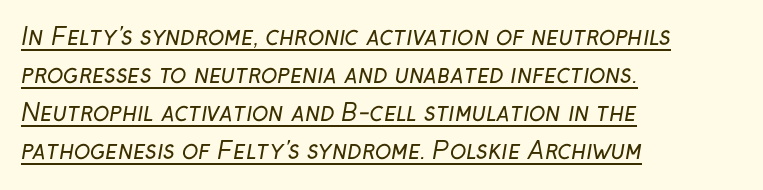
The image shows 24 px text type; set left-aligned, normal line spacing (1.58x), normal letter spacing, underlined.
